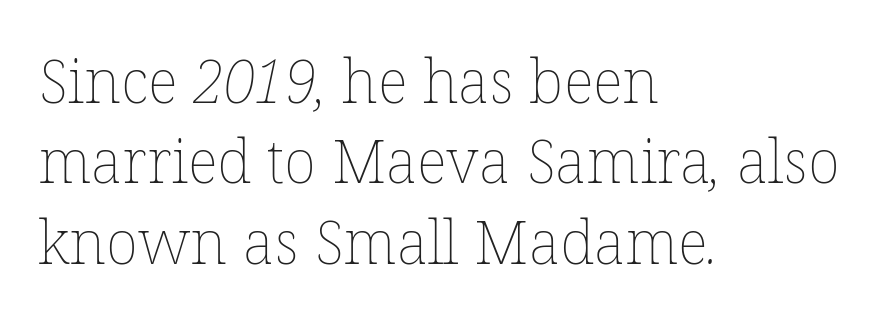
The image shows 60 px thin type; set left-aligned, normal line spacing (1.34x), normal letter spacing, not underlined; low stroke contrast and a medium x-height.
